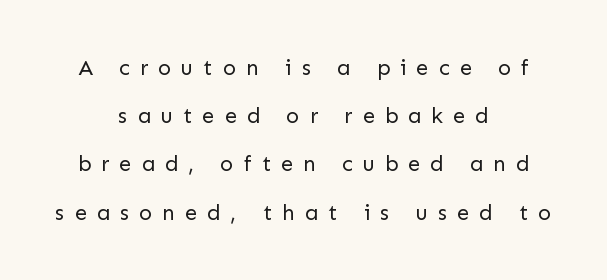
Think standard paragraph weight, or any step lighter than that. The tracking jumps out immediately: characters are airy and widely separated. The specimen reads as upright at a glance. Regarding leading, the lines here are spaced well apart. Alignment: centered. Clear beneath every line of the passage.
